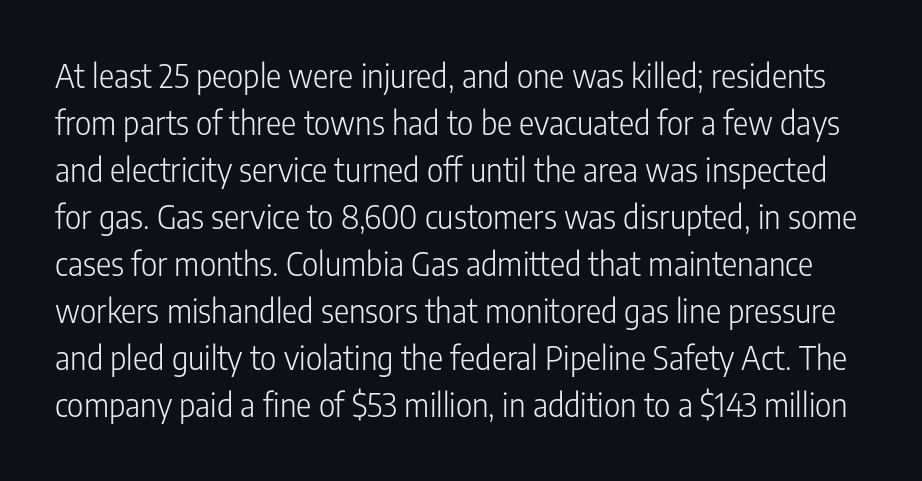
{"serif": "no", "italic": "no", "bold": "no", "weight": "light", "width": "condensed", "stroke_contrast": "low", "x_height": "medium", "monospaced": "no", "underline": "no", "line_spacing": "normal", "line_spacing_ratio": 1.47, "letter_spacing": "normal", "letter_spacing_em": 0.0, "glyph_px": 32}
